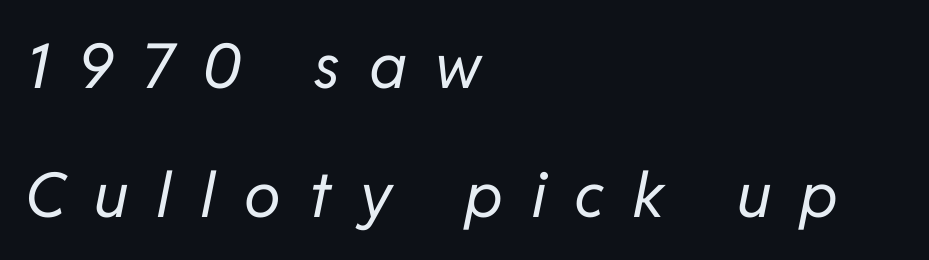
The image shows 62 px regular-weight type, italic (leaning right); set left-aligned, loose line spacing (2.08x), unusually wide letter spacing (+0.46 em), not underlined; low stroke contrast and a medium x-height.
